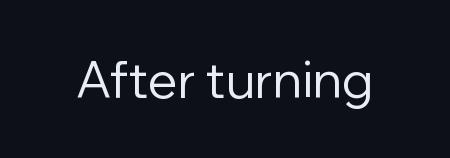
{"serif": "no", "italic": "no", "bold": "no", "weight": "regular", "width": "normal", "stroke_contrast": "low", "x_height": "medium", "monospaced": "no", "underline": "no", "letter_spacing": "normal", "letter_spacing_em": 0.0, "glyph_px": 50}
